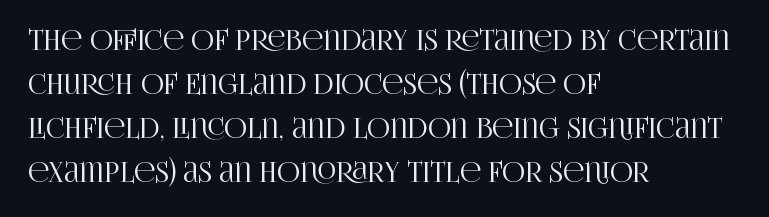
These lines are composed in type with serifs. Each letter keeps its own natural width here, so spacing adapts to shape. Beneath every word, the page is bare. Does the leading feel generous? No, just average. Casual observation: everything's shoved over to the left. Between one letter and the next there's only the usual sliver of space.
